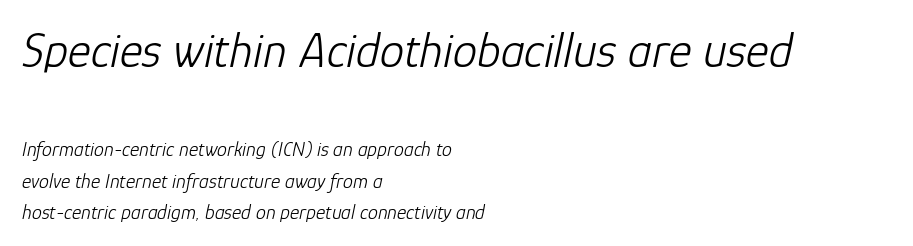
Italic: yes, the glyphs are oblique. Stroke mass is kept to a normal reading level or below. Do the characters align in a grid? No, the font is proportional. Size hierarchy here favors the leading block over the trailing one. Regular leading. Is the block centered? No — it sits flush against the left margin.
